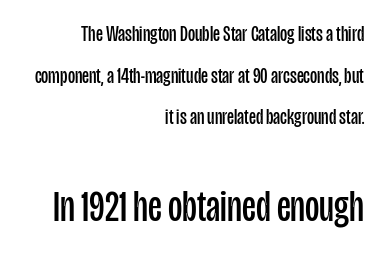
The space directly below the letters is spotless. Each word holds together tightly as a unit, with standard inter-letter gaps. This is sans-serif lettering, the kind often seen on screens and signage. The rendering anchors every line to the right-hand side. Is this a fixed-width face? No — the glyphs have proportional, varying widths. Do the letters lean? They stand straight.
